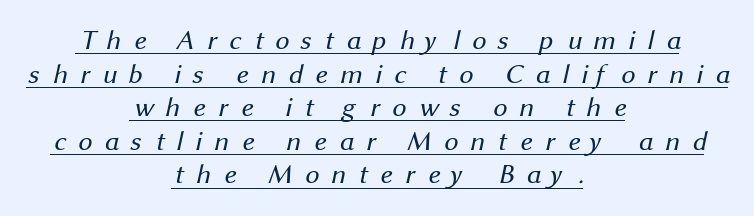
{"serif": "no", "bold": "no", "weight": "regular", "width": "normal", "stroke_contrast": "medium", "x_height": "medium", "monospaced": "no", "underline": "yes", "align": "center", "line_spacing_ratio": 1.2, "letter_spacing": "wide", "letter_spacing_em": 0.43, "glyph_px": 28}
